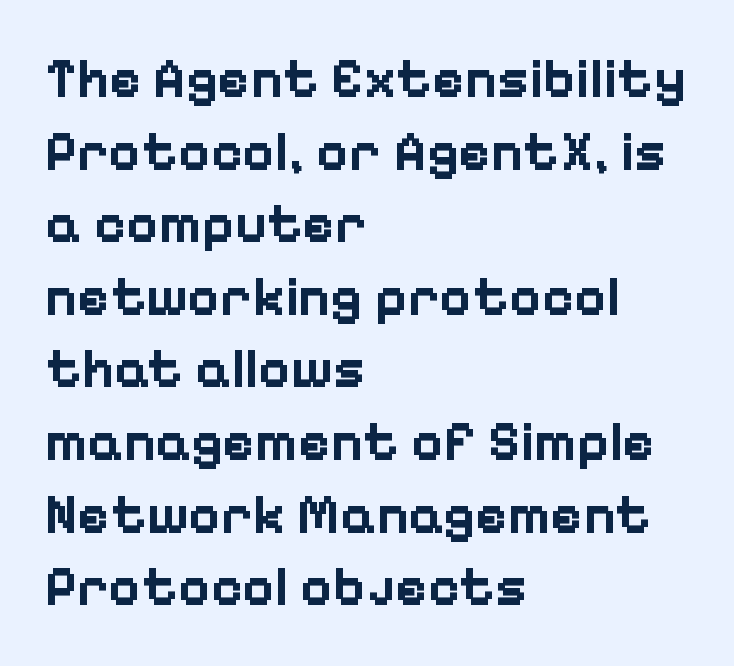
Rows of type keep a routine distance in the vertical direction. Its strokes are broad and dark, the hallmark of bold type. Note the varied advance widths — an 'i' is clearly narrower than an 'm'. Each word holds together tightly as a unit, with standard inter-letter gaps. Casual observation: everything's shoved over to the left. Grotesque or geometric, the face here clearly has no serifs.
